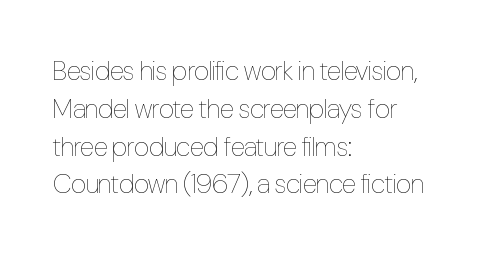
Q: Is the text bold? A: No.
Q: Is the text italic (slanted)? A: No, it is upright.
Q: Is the text underlined? A: No.
Q: How is the paragraph aligned? A: Left-aligned.
Q: Is the spacing between letters normal or unusually wide? A: Normal.
Q: Is the spacing between lines tight, normal or loose? A: Normal.
